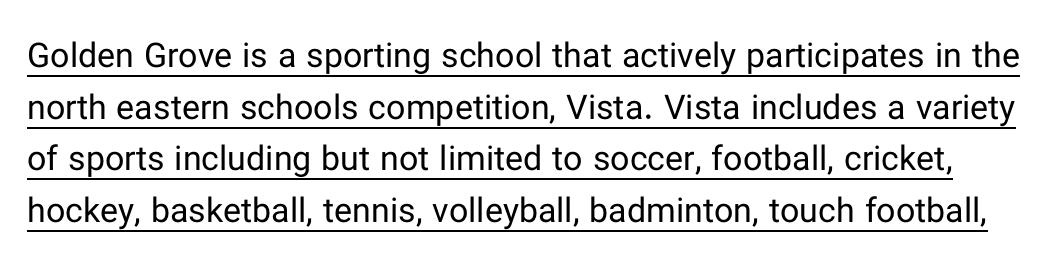
Q: Is the text bold? A: No.
Q: Is the text italic (slanted)? A: No, it is upright.
Q: Is the typeface a serif or a sans-serif typeface? A: Sans-serif.
Q: Is the text underlined? A: Yes.
Q: Is the spacing between letters normal or unusually wide? A: Normal.
Q: Is the spacing between lines tight, normal or loose? A: Normal.
Q: Width (condensed, normal, or wide)? A: Normal.
Q: Stroke contrast? A: Low.
Q: x-height? A: Medium.
Q: Monospaced? A: No.
